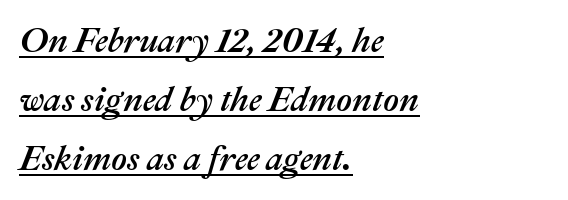
Quick note: italic. The horizontal fit of the characters is conventional and even. Here the designer chose a conventional face with non-uniform glyph widths. Compared with a centered layout, this one pins lines to the left instead.
